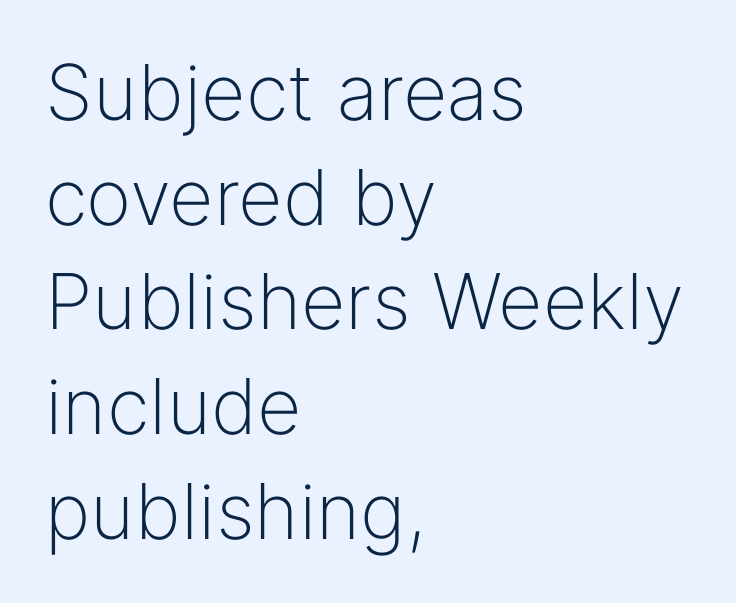
{"serif": "no", "italic": "no", "bold": "no", "weight": "light", "width": "normal", "stroke_contrast": "low", "x_height": "medium", "monospaced": "no", "underline": "no", "align": "left", "line_spacing": "normal", "line_spacing_ratio": 1.36, "letter_spacing": "normal", "letter_spacing_em": 0.0, "glyph_px": 77}
